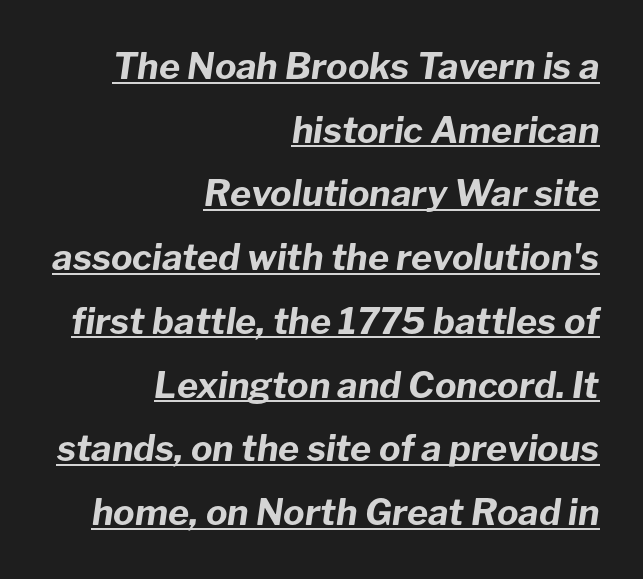
Q: Is the text bold? A: Yes.
Q: Is the text italic (slanted)? A: Yes, it leans right by about 8 degrees.
Q: Is the text underlined? A: Yes.
Q: How is the paragraph aligned? A: Right-aligned.
Q: Is the spacing between letters normal or unusually wide? A: Normal.
Q: Width (condensed, normal, or wide)? A: Normal.
Q: Stroke contrast? A: Low.
Q: x-height? A: Medium.
Q: Monospaced? A: No.
